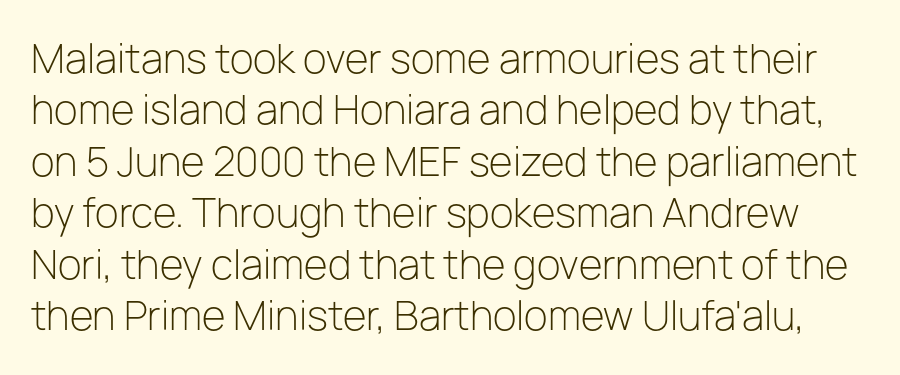
{"serif": "no", "italic": "no", "bold": "no", "weight": "light", "width": "normal", "stroke_contrast": "low", "x_height": "medium", "monospaced": "no", "underline": "no", "line_spacing": "normal", "line_spacing_ratio": 1.32, "letter_spacing": "normal", "letter_spacing_em": 0.0, "glyph_px": 39}
